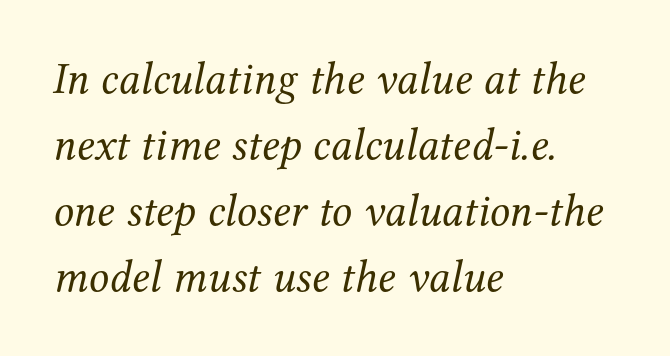
The image shows 45 px regular-weight serif type, italic (leaning right); set left-aligned, normal line spacing (1.47x), normal letter spacing, not underlined; medium stroke contrast and a medium x-height.
